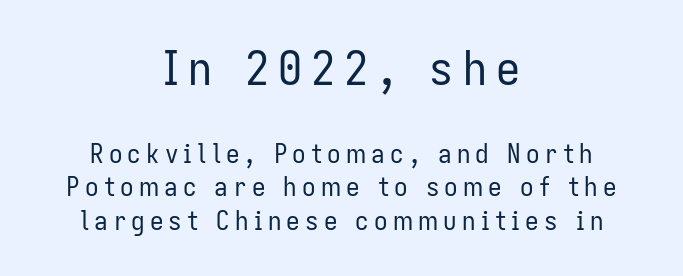
Q: Is the text bold? A: No.
Q: Is the text italic (slanted)? A: No, it is upright.
Q: Is the typeface a serif or a sans-serif typeface? A: Sans-serif.
Q: Is the text underlined? A: No.
Q: How is the paragraph aligned? A: Centered.
Q: Which block of text is set in a larger size, the first (top) or the second (bottom)? A: The first (top) one.
Q: Width (condensed, normal, or wide)? A: Condensed.
Q: Stroke contrast? A: Low.
Q: x-height? A: Medium.
Q: Monospaced? A: No.
